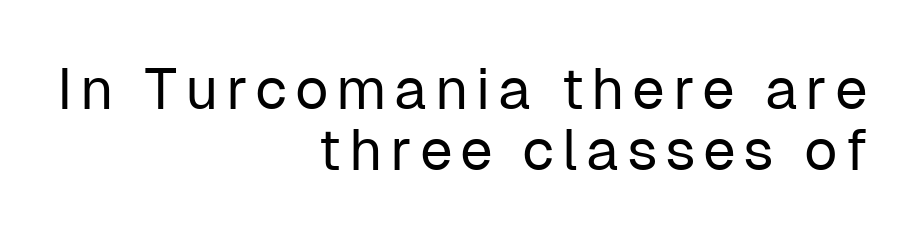
{"serif": "no", "italic": "no", "bold": "no", "weight": "regular", "width": "normal", "stroke_contrast": "low", "x_height": "medium", "monospaced": "no", "underline": "no", "align": "right", "line_spacing": "tight", "line_spacing_ratio": 1.06, "glyph_px": 58}
